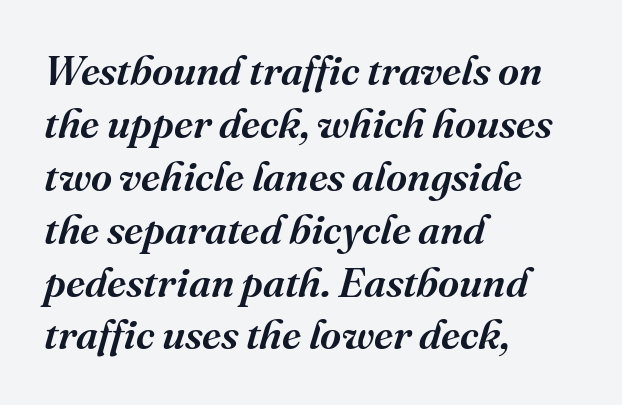
Q: Is the text italic (slanted)? A: Yes, it leans right by about 16 degrees.
Q: Is the typeface a serif or a sans-serif typeface? A: Serif.
Q: Is the text underlined? A: No.
Q: How is the paragraph aligned? A: Left-aligned.
Q: Is the spacing between letters normal or unusually wide? A: Normal.
Q: Is the spacing between lines tight, normal or loose? A: Normal.
Q: Width (condensed, normal, or wide)? A: Normal.
Q: Stroke contrast? A: Medium.
Q: x-height? A: Medium.
Q: Monospaced? A: No.
